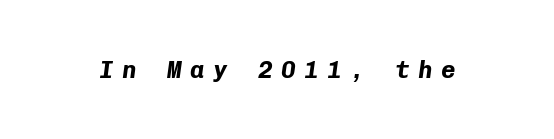
The image shows 24 px bold type, italic (leaning right); set unusually wide letter spacing (+0.35 em), not underlined.
